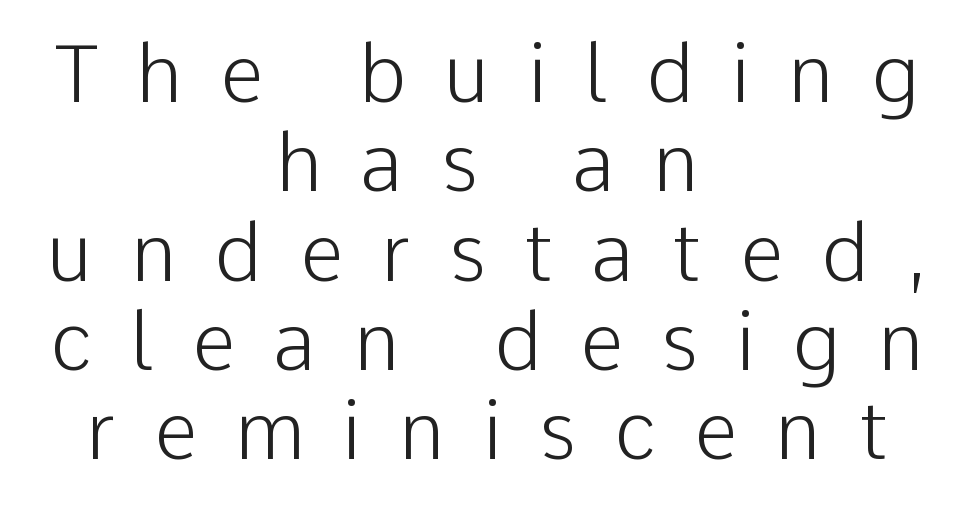
The baseline area is clear. The rendering uses natural spacing where letterforms have individual widths. Characters remain perfectly vertical along every line. Nope, no serifs anywhere on these letters. Alignment: centered. Weight: regular or lighter.
